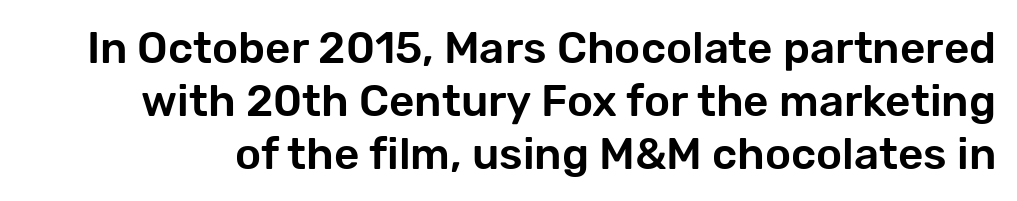
The image shows 44 px sans-serif type, upright; set line spacing 1.2x, normal letter spacing, not underlined; low stroke contrast and a medium x-height.
